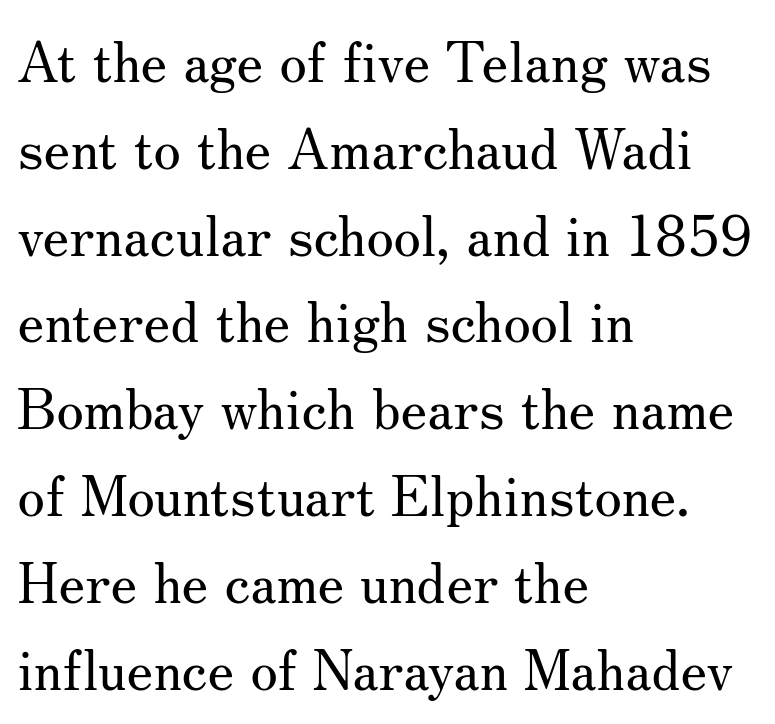
{"serif": "yes", "italic": "no", "bold": "no", "weight": "regular", "width": "normal", "stroke_contrast": "medium", "x_height": "small", "monospaced": "no", "underline": "no", "align": "left", "line_spacing": "normal", "line_spacing_ratio": 1.55, "letter_spacing": "normal", "letter_spacing_em": 0.0, "glyph_px": 56}
